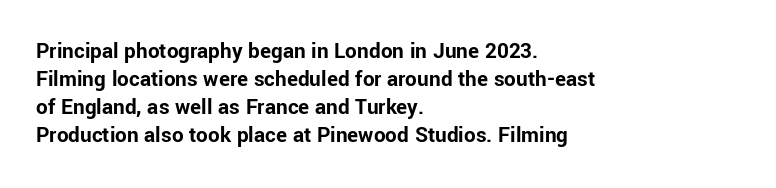
Look at the stroke-to-counter ratio: heavy, a bold. Ordinary non-slanted type is in use. The baseline area is clear. The setting favours the left margin, as ordinary paragraphs usually do. Look at the tracking — it's just the regular setting, nothing added.
